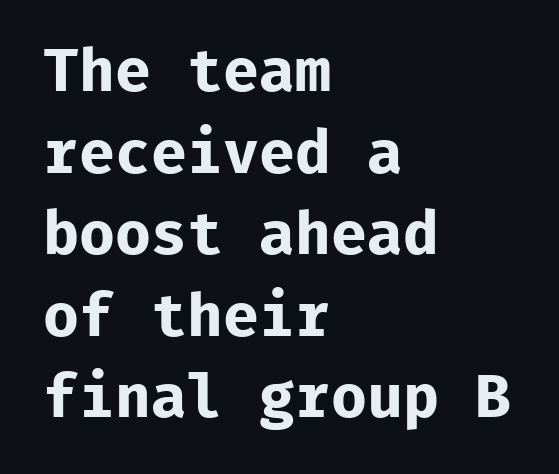
In terms of leading, this rendering sits right in the middle. Only glyphs here, with clear space below each row. Plenty of ink on the page — the face is bold. You could call the tracking neutral — neither tight nor loose.
